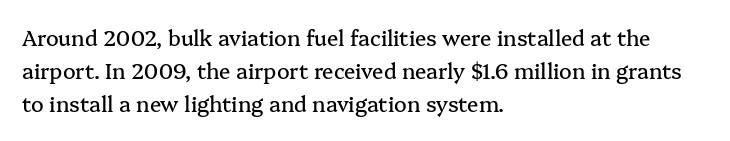
Q: Is the text italic (slanted)? A: No, it is upright.
Q: Is the text underlined? A: No.
Q: How is the paragraph aligned? A: Left-aligned.
Q: Is the spacing between letters normal or unusually wide? A: Normal.
Q: Is the spacing between lines tight, normal or loose? A: Normal.
